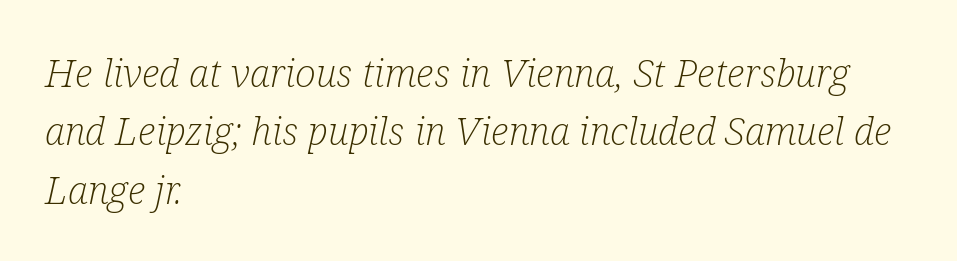
A classic flush-left, rag-right setting is used for this passage. Characters are canted at an angle relative to the baseline's perpendicular. How would I describe the line gaps? Plain and ordinary. The specimen omits any rule beneath the text block's lines.
